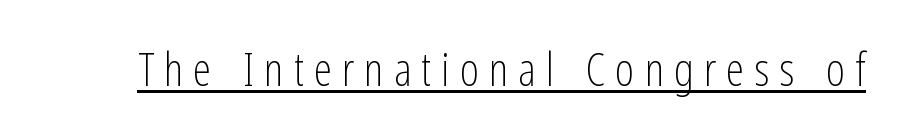
Q: Is the text bold? A: No.
Q: Is the text italic (slanted)? A: No, it is upright.
Q: Is the typeface a serif or a sans-serif typeface? A: Sans-serif.
Q: Is the text underlined? A: Yes.
Q: Is the spacing between letters normal or unusually wide? A: Unusually wide.
Q: Width (condensed, normal, or wide)? A: Condensed.
Q: Stroke contrast? A: Low.
Q: x-height? A: Medium.
Q: Monospaced? A: No.
